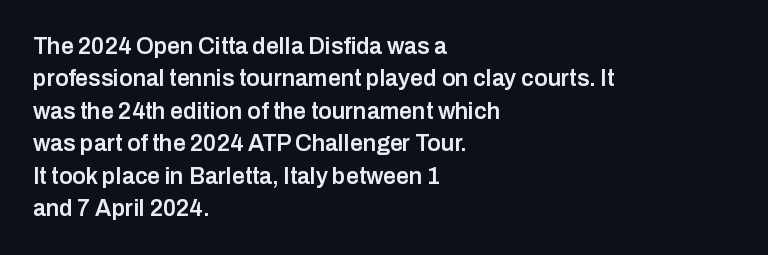
Compared with typical body copy, the letter spacing here is the same. The ragged edge is on the right, which tells us the setting is flush left. The line-height multiplier appears to be the usual default. Is the type bold? Partly — it's a semibold, heavier than regular but not fully bold. Style check: upright.
